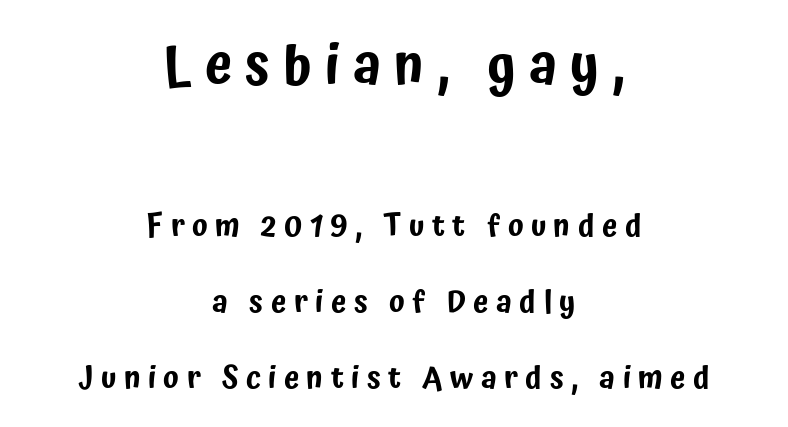
This rendering uses center alignment, leaving both contours irregular but symmetric. This is the regular roman posture of the typeface. How would I describe the line gaps? Wide and relaxed. The rendering shows plain stroke endings on the letterforms — a sans-serif design.
